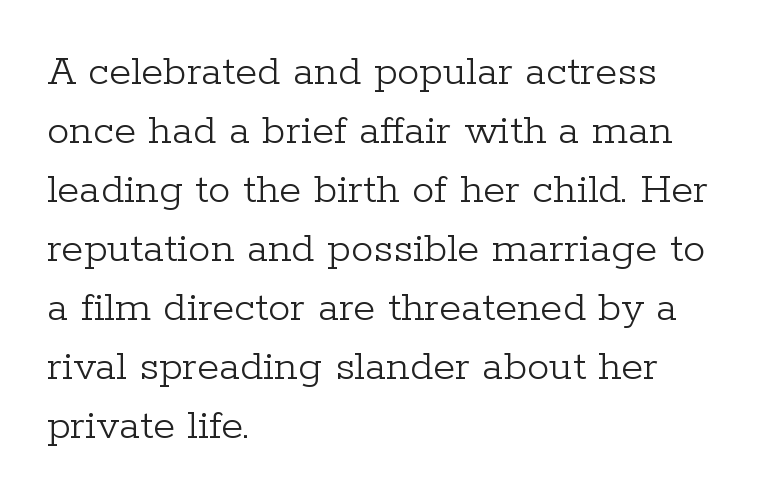
Q: Is the text bold? A: No.
Q: Is the text italic (slanted)? A: No, it is upright.
Q: Is the typeface a serif or a sans-serif typeface? A: Serif.
Q: Is the text underlined? A: No.
Q: How is the paragraph aligned? A: Left-aligned.
Q: Is the spacing between letters normal or unusually wide? A: Normal.
Q: Is the spacing between lines tight, normal or loose? A: Normal.
Q: Width (condensed, normal, or wide)? A: Normal.
Q: Stroke contrast? A: Low.
Q: x-height? A: Medium.
Q: Monospaced? A: No.
